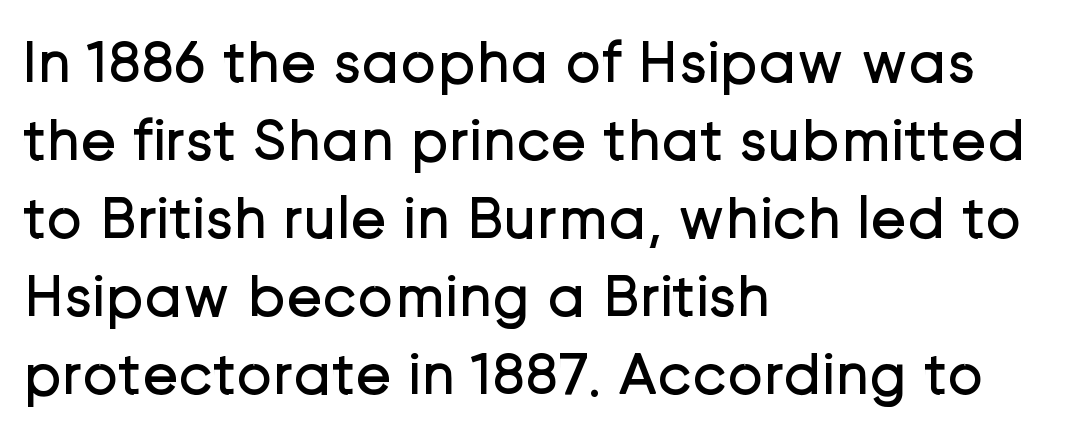
The image shows 61 px regular-weight sans-serif type, upright; set left-aligned, normal line spacing (1.28x), normal letter spacing, not underlined; low stroke contrast and a medium x-height.
